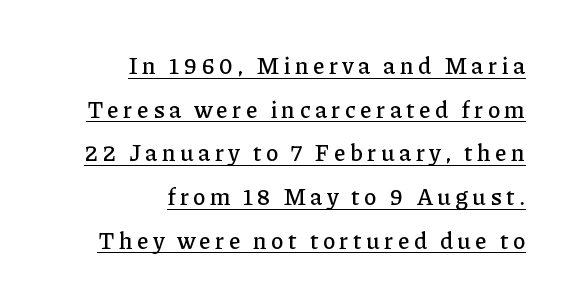
{"italic": "no", "underline": "yes", "align": "right", "line_spacing": "loose", "line_spacing_ratio": 1.9, "glyph_px": 23}
